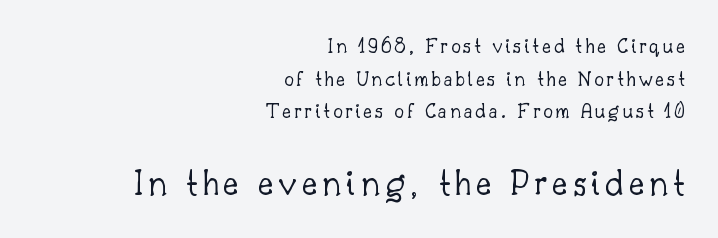
Compared with a flush-left layout, this one pins lines to the opposite, right side. The strokes are not fattened; the text isn't bold. This is roman type, the default non-slanted kind. Between these two stacked blocks, the lower one wins on size.
